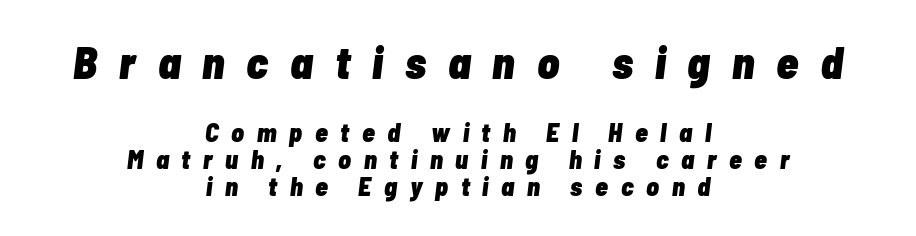
Q: Is the text bold? A: Yes.
Q: Is the text italic (slanted)? A: Yes, it leans right by about 7 degrees.
Q: Is the text underlined? A: No.
Q: How is the paragraph aligned? A: Centered.
Q: Is the spacing between letters normal or unusually wide? A: Unusually wide.
Q: Is the spacing between lines tight, normal or loose? A: Tight.
Q: Which block of text is set in a larger size, the first (top) or the second (bottom)? A: The first (top) one.
Q: Width (condensed, normal, or wide)? A: Condensed.
Q: Stroke contrast? A: Low.
Q: x-height? A: Medium.
Q: Monospaced? A: No.
